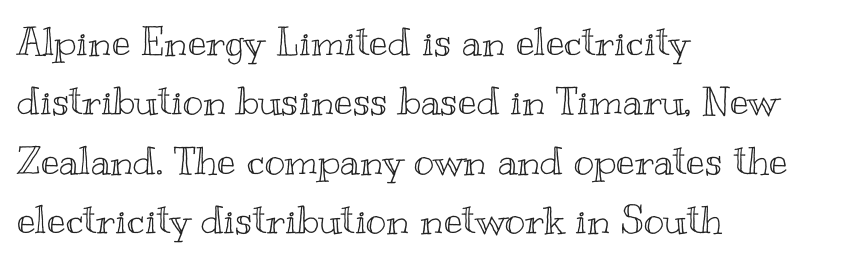
Q: Is the text italic (slanted)? A: No, it is upright.
Q: Is the text underlined? A: No.
Q: How is the paragraph aligned? A: Left-aligned.
Q: Is the spacing between letters normal or unusually wide? A: Normal.
Q: Is the spacing between lines tight, normal or loose? A: Normal.
Q: Width (condensed, normal, or wide)? A: Wide.
Q: x-height? A: Small.
Q: Monospaced? A: No.
